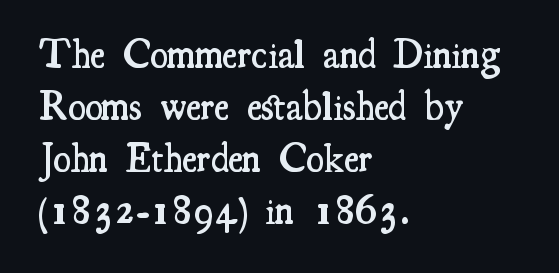
This sample uses a serif face. Think of a printed novel: that variable character pitch is what you see here. Observe the ordinary spacing: letters are neighbours, not strangers. Each glyph is drawn with semibold strokes, heavier than normal yet not fully bold.
